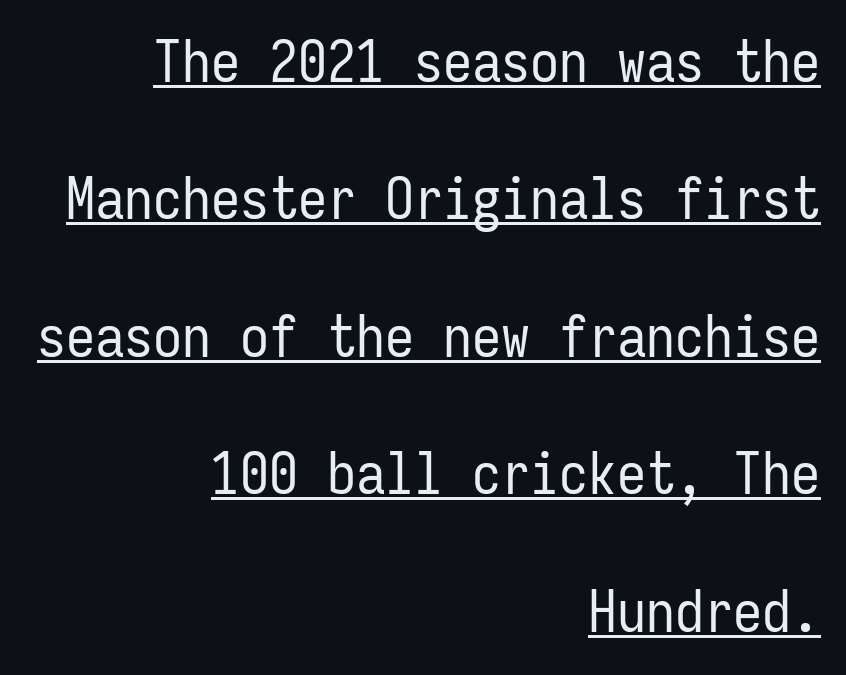
The image shows 58 px regular-weight, condensed sans-serif type, upright, monospaced; set right-aligned, loose line spacing (2.37x), normal letter spacing, underlined; low stroke contrast and a medium x-height.
